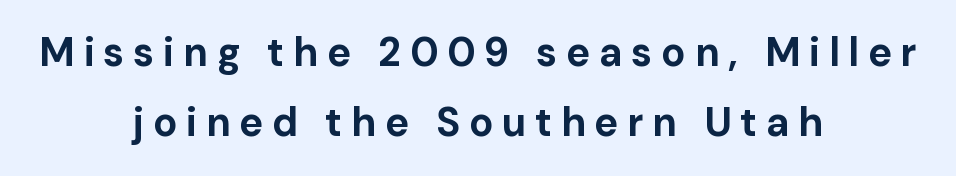
Q: Is the text bold? A: Yes.
Q: Is the text italic (slanted)? A: No, it is upright.
Q: Is the typeface a serif or a sans-serif typeface? A: Sans-serif.
Q: Is the text underlined? A: No.
Q: How is the paragraph aligned? A: Centered.
Q: Is the spacing between letters normal or unusually wide? A: Unusually wide.
Q: Width (condensed, normal, or wide)? A: Normal.
Q: Stroke contrast? A: Low.
Q: x-height? A: Medium.
Q: Monospaced? A: No.
